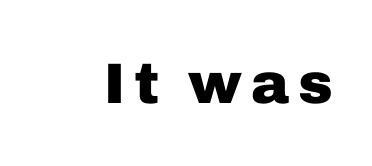
Q: Is the text bold? A: Yes.
Q: Is the text italic (slanted)? A: No, it is upright.
Q: Is the typeface a serif or a sans-serif typeface? A: Sans-serif.
Q: Is the text underlined? A: No.
Q: Width (condensed, normal, or wide)? A: Normal.
Q: Stroke contrast? A: Low.
Q: x-height? A: Medium.
Q: Monospaced? A: No.
